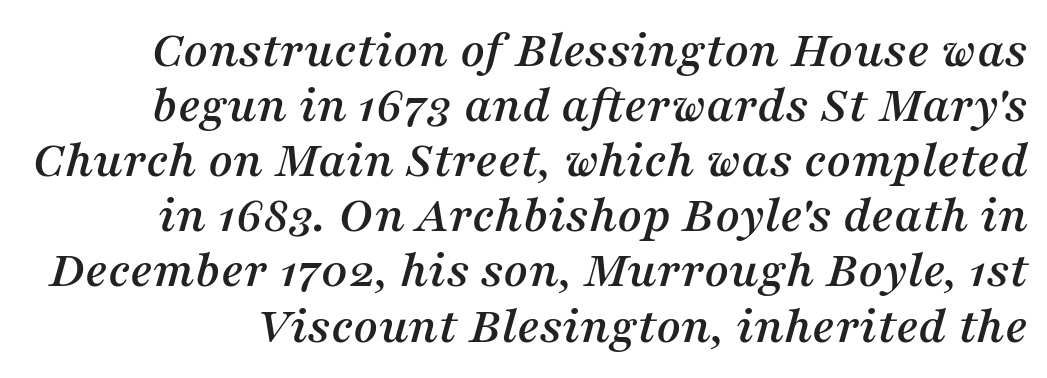
{"serif": "yes", "italic": "yes", "lean": "right", "slant_degrees": 16, "width": "normal", "stroke_contrast": "medium", "x_height": "medium", "monospaced": "no", "underline": "no", "line_spacing": "tight", "line_spacing_ratio": 1.04, "letter_spacing": "normal", "letter_spacing_em": 0.0, "glyph_px": 53}
